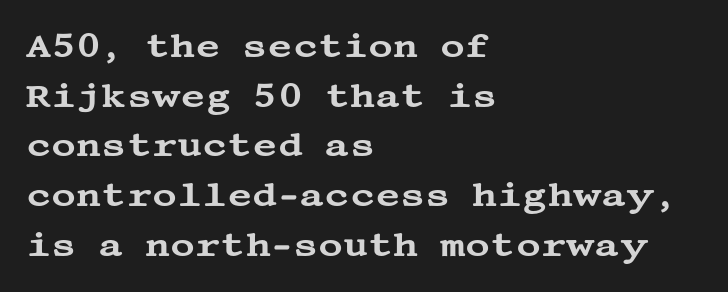
{"serif": "yes", "italic": "no", "width": "wide", "stroke_contrast": "medium", "x_height": "large", "underline": "no", "align": "left", "line_spacing": "normal", "line_spacing_ratio": 1.46, "letter_spacing": "normal", "letter_spacing_em": 0.0, "glyph_px": 34}
